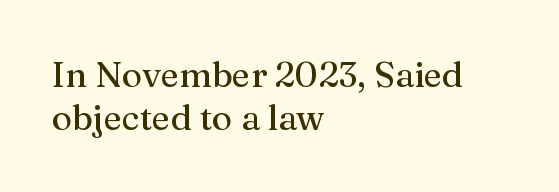
Does the copy run flush right? No — it runs flush left. Font category for this specimen: serif. What stands out about the letter spacing? Nothing — it is the standard amount. The rendering uses natural spacing where letterforms have individual widths.
